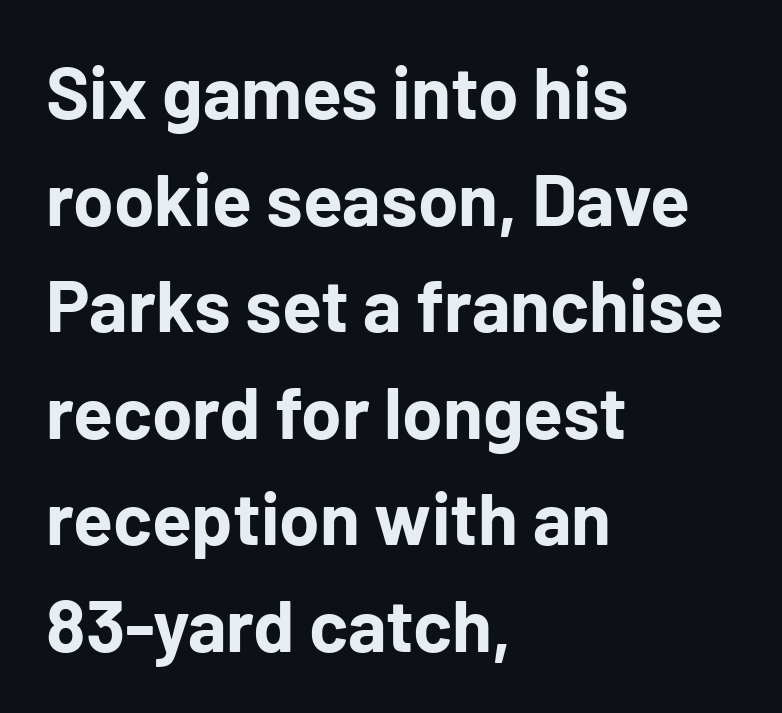
Does the type have serifs? No, each stem ends abruptly. If you drew a line through each stem, it would be perfectly vertical. Descenders hang freely into open space. Weight check: bold — yes, fully. The rendering uses natural spacing where letterforms have individual widths.
